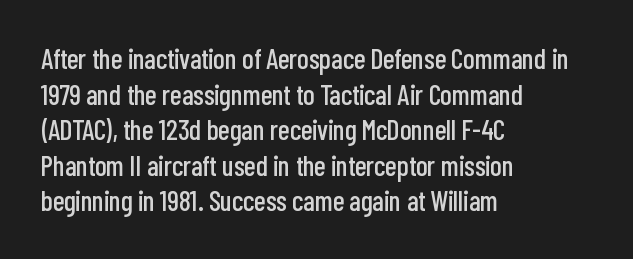
Characters remain perfectly vertical along every line. The gap between lines stays unmarked. Inter-character spacing is left at the font's built-in metrics. One glance says typical: line gaps are just what's usual. Note the varied advance widths — an 'i' is clearly narrower than an 'm'.
